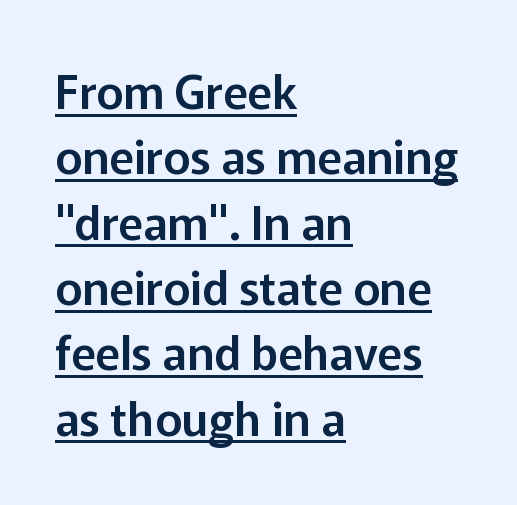
Q: Is the text italic (slanted)? A: No, it is upright.
Q: Is the typeface a serif or a sans-serif typeface? A: Sans-serif.
Q: Is the text underlined? A: Yes.
Q: How is the paragraph aligned? A: Left-aligned.
Q: Is the spacing between letters normal or unusually wide? A: Normal.
Q: Is the spacing between lines tight, normal or loose? A: Normal.
Q: Width (condensed, normal, or wide)? A: Normal.
Q: Stroke contrast? A: Low.
Q: x-height? A: Medium.
Q: Monospaced? A: No.
